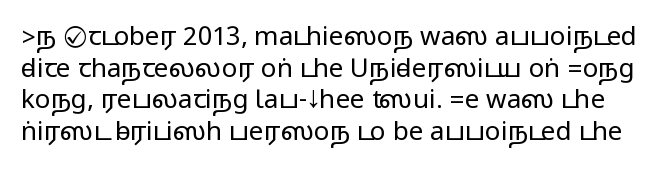
Is there any slant? The stems are plumb. Nobody drew a line under any word here. Characters follow at the spacing the type designer built in.
